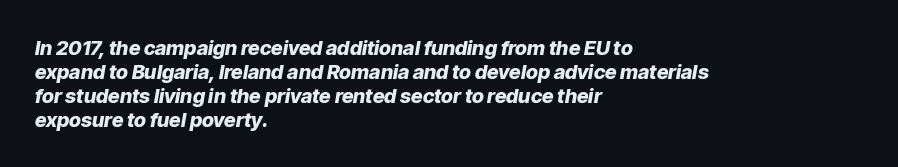
The image shows 20 px bold type, italic (leaning right); set left-aligned, line spacing 1.2x, normal letter spacing, not underlined.
